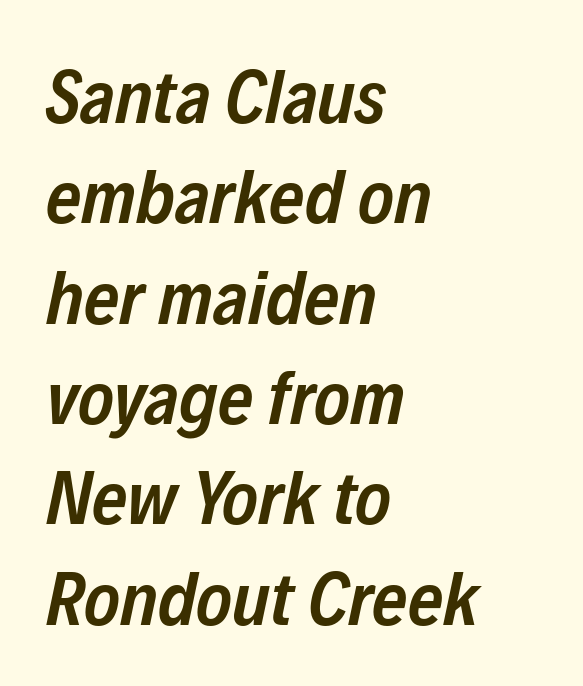
Every character sits at an angle, as italics do. The rag falls on the right side of this text block. These lines keep a tight, regular rhythm from letter to letter. Bold? Not quite — semibold, heavier than regular but stopping short. Each letter keeps its own natural width here, so spacing adapts to shape. In terms of leading, this rendering sits right in the middle.
